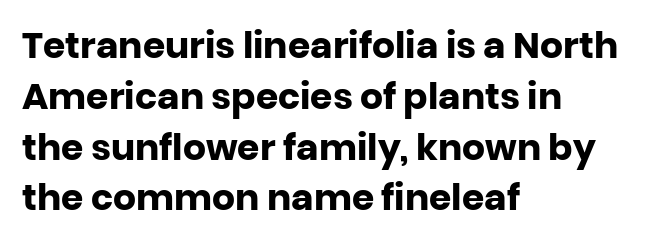
The image shows 36 px heavy sans-serif type, upright; set left-aligned, normal line spacing (1.41x), normal letter spacing, not underlined; low stroke contrast and a large x-height.
